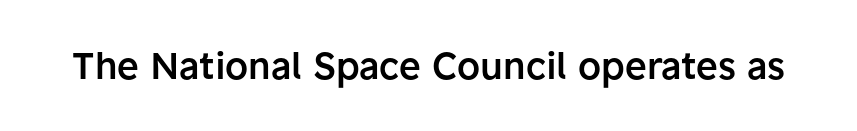
{"serif": "no", "italic": "no", "bold": "semi", "weight": "semibold", "width": "normal", "stroke_contrast": "low", "x_height": "medium", "monospaced": "no", "underline": "no", "letter_spacing": "normal", "letter_spacing_em": 0.0, "glyph_px": 37}
